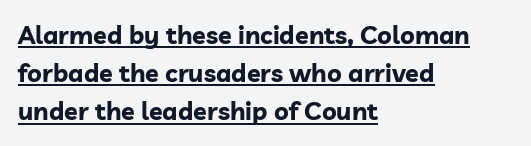
Q: Is the text bold? A: Yes.
Q: Is the text italic (slanted)? A: No, it is upright.
Q: Is the text underlined? A: Yes.
Q: How is the paragraph aligned? A: Left-aligned.
Q: Is the spacing between letters normal or unusually wide? A: Normal.
Q: Is the spacing between lines tight, normal or loose? A: Normal.
